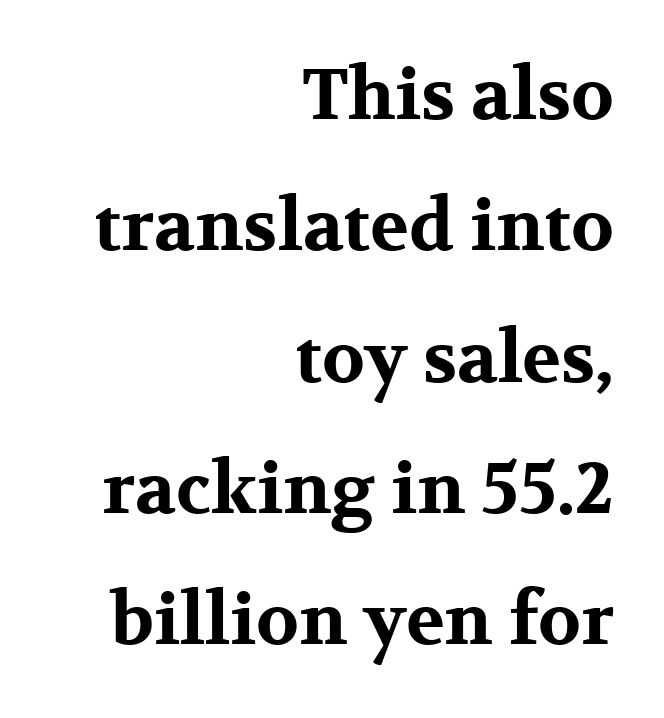
{"serif": "yes", "italic": "no", "bold": "yes", "weight": "bold", "width": "wide", "stroke_contrast": "medium", "x_height": "medium", "monospaced": "no", "underline": "no", "align": "right", "line_spacing_ratio": 1.85, "letter_spacing": "normal", "letter_spacing_em": 0.0, "glyph_px": 71}
